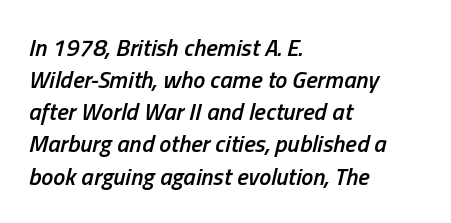
The image shows 24 px text type, italic (leaning right); set left-aligned, normal line spacing (1.34x), normal letter spacing, not underlined.
